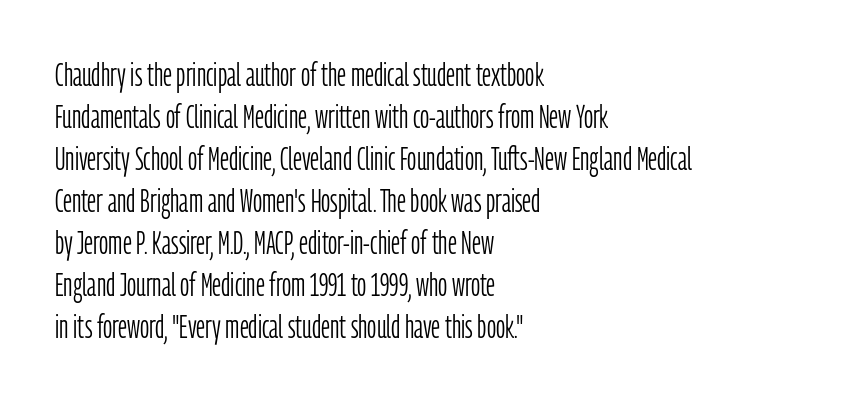
Q: Is the text bold? A: No.
Q: Is the text italic (slanted)? A: No, it is upright.
Q: Is the typeface a serif or a sans-serif typeface? A: Sans-serif.
Q: Is the text underlined? A: No.
Q: How is the paragraph aligned? A: Left-aligned.
Q: Is the spacing between letters normal or unusually wide? A: Normal.
Q: Is the spacing between lines tight, normal or loose? A: Normal.
Q: Width (condensed, normal, or wide)? A: Condensed.
Q: Stroke contrast? A: Low.
Q: x-height? A: Medium.
Q: Monospaced? A: No.
